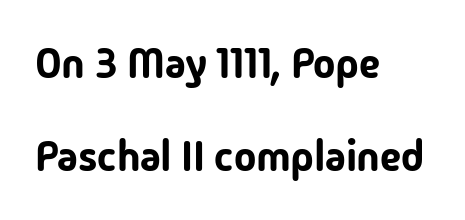
Where is the straight margin? On the left. Leading is clearly above the norm, producing a sparse column. If you drew a line through each stem, it would be perfectly vertical. Note: no serifs on the glyphs. Think of a printed novel: that variable character pitch is what you see here. Spacing between characters is what you'd get straight out of the box.
